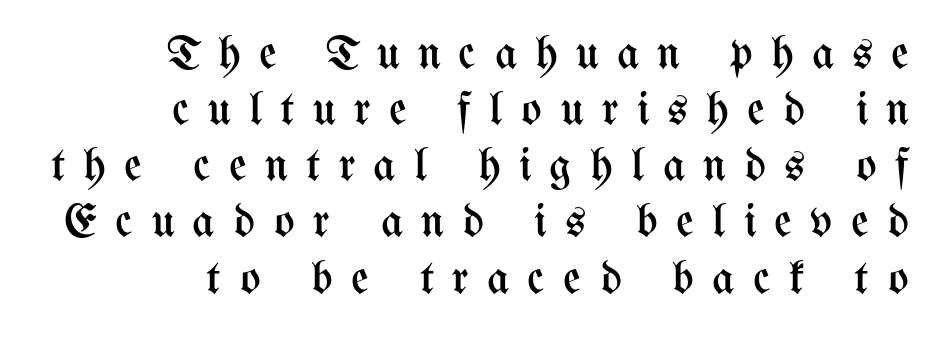
Q: Is the text bold? A: No.
Q: Is the text italic (slanted)? A: No, it is upright.
Q: Is the text underlined? A: No.
Q: How is the paragraph aligned? A: Right-aligned.
Q: Is the spacing between letters normal or unusually wide? A: Unusually wide.
Q: Width (condensed, normal, or wide)? A: Condensed.
Q: Stroke contrast? A: Medium.
Q: x-height? A: Medium.
Q: Monospaced? A: No.
